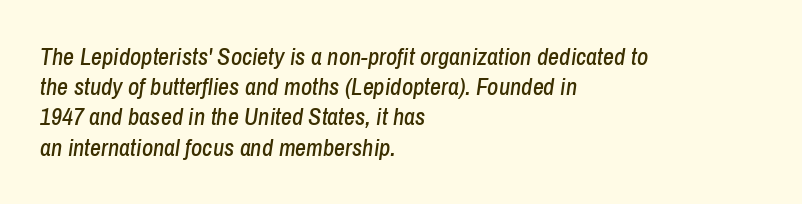
{"italic": "yes", "lean": "right", "slant_degrees": 8, "underline": "no", "align": "left", "line_spacing": "normal", "line_spacing_ratio": 1.26, "letter_spacing": "normal", "letter_spacing_em": 0.0, "glyph_px": 24}
